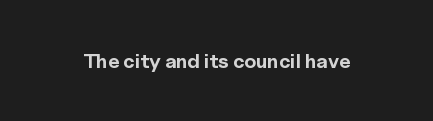
The image shows 20 px bold type, upright; set normal letter spacing, not underlined.
